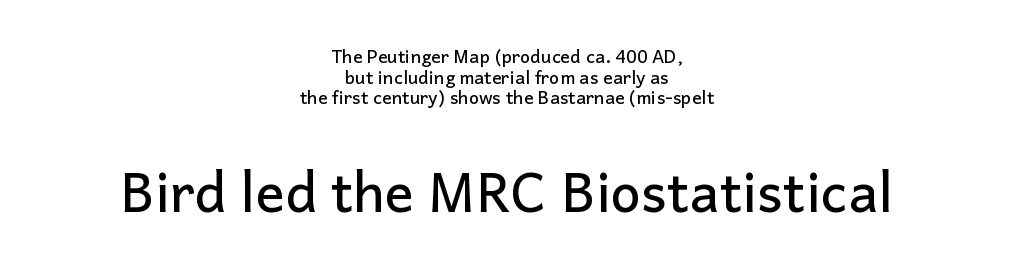
{"serif": "no", "italic": "no", "width": "normal", "stroke_contrast": "low", "x_height": "medium", "monospaced": "no", "underline": "no", "align": "center", "line_spacing": "tight", "line_spacing_ratio": 1.15, "letter_spacing": "normal", "letter_spacing_em": 0.0, "larger_block": "second", "size_ratio": 3.0, "glyph_px": 54}
